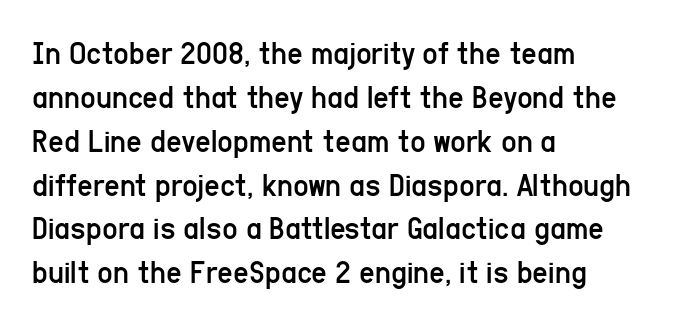
The image shows 34 px regular-weight, condensed sans-serif type, upright; set left-aligned, normal line spacing (1.29x), normal letter spacing, not underlined; low stroke contrast and a medium x-height.
